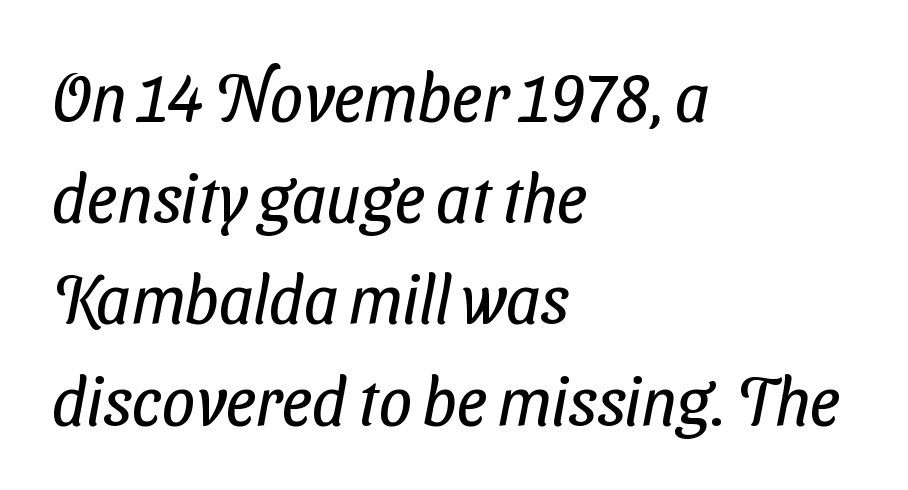
{"serif": "no", "bold": "no", "weight": "regular", "width": "condensed", "stroke_contrast": "low", "x_height": "medium", "monospaced": "no", "underline": "no", "align": "left", "line_spacing": "normal", "line_spacing_ratio": 1.51, "letter_spacing": "normal", "letter_spacing_em": 0.0, "glyph_px": 67}
